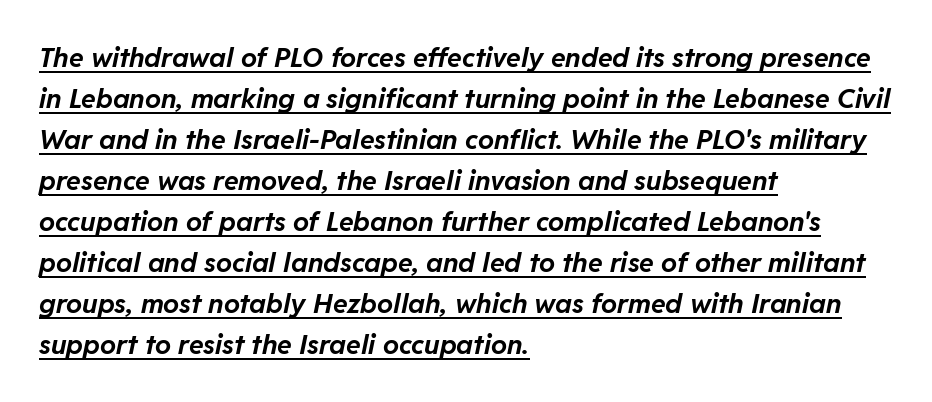
Q: Is the text bold? A: Yes.
Q: Is the text italic (slanted)? A: Yes, it leans right by about 11 degrees.
Q: Is the text underlined? A: Yes.
Q: How is the paragraph aligned? A: Left-aligned.
Q: Is the spacing between letters normal or unusually wide? A: Normal.
Q: Is the spacing between lines tight, normal or loose? A: Normal.
